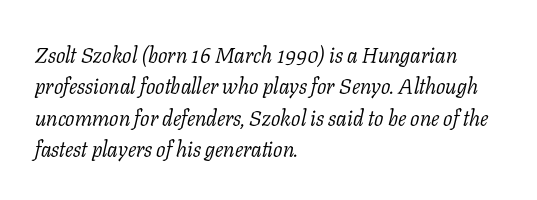
{"italic": "yes", "lean": "right", "slant_degrees": 11, "bold": "no", "underline": "no", "align": "left", "line_spacing": "normal", "line_spacing_ratio": 1.43, "letter_spacing": "normal", "letter_spacing_em": 0.0, "glyph_px": 22}
